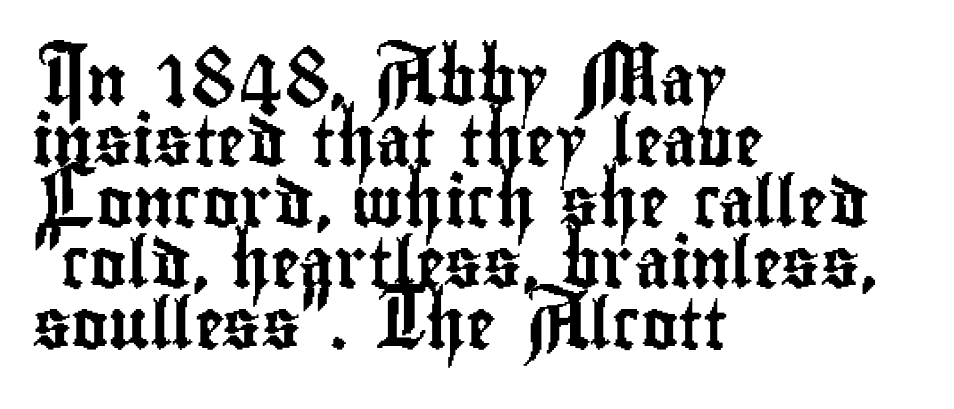
This rendering features lettering with no underline. The letters stand upright; this is a roman face. Layout note: lines flush left. Unlike a traditional serif, this face leaves its strokes unadorned. What stands out about the letter spacing? Nothing — it is the standard amount. Proportional: the letters do not fall into vertical columns.
